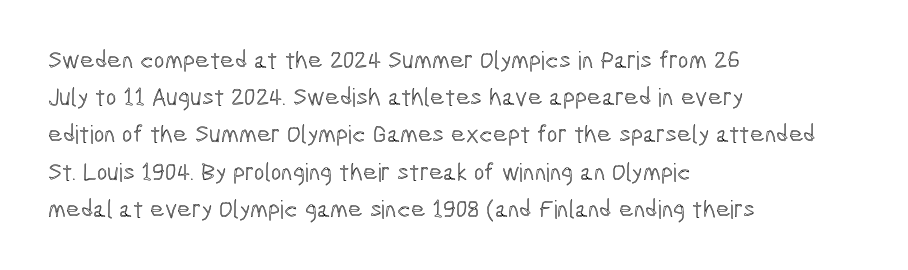
{"italic": "no", "underline": "no", "align": "left", "line_spacing": "normal", "line_spacing_ratio": 1.49, "letter_spacing": "normal", "letter_spacing_em": 0.0, "glyph_px": 25}
